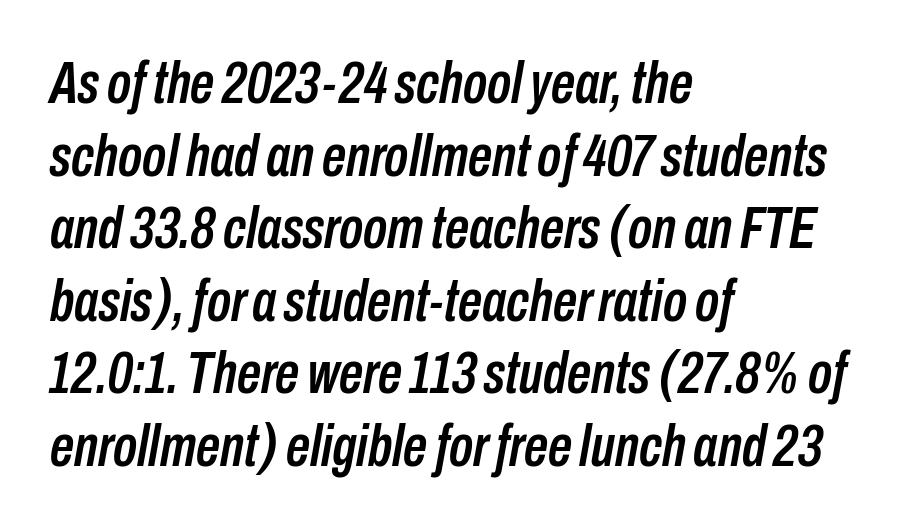
Yep, that's italic — everything's leaning. All the whitespace from short lines collects on the right. Honestly, there is no underline to notice here at all. These lines keep a tight, regular rhythm from letter to letter. Think of a printed novel: that variable character pitch is what you see here.
